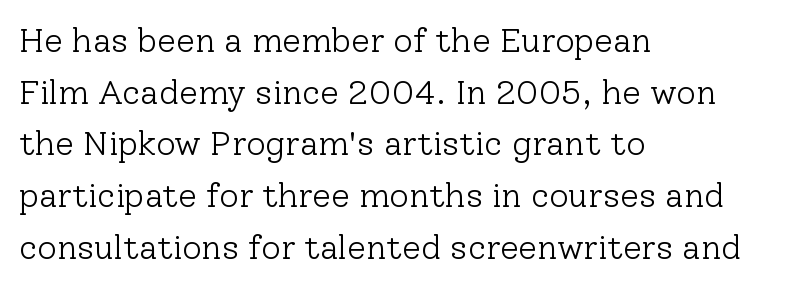
Vertically, the passage feels balanced, rows spaced as you'd expect. The face used here is rendered with its standard letterfit. The characters are drawn with everyday or finer stroke widths. Leftover space on each line is placed entirely after the last word.
